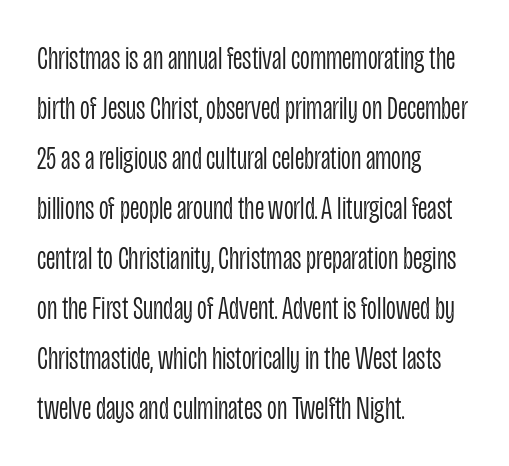
Q: Is the text bold? A: No.
Q: Is the text italic (slanted)? A: No, it is upright.
Q: Is the typeface a serif or a sans-serif typeface? A: Sans-serif.
Q: Is the text underlined? A: No.
Q: How is the paragraph aligned? A: Left-aligned.
Q: Is the spacing between letters normal or unusually wide? A: Normal.
Q: Is the spacing between lines tight, normal or loose? A: Normal.
Q: Width (condensed, normal, or wide)? A: Condensed.
Q: Stroke contrast? A: Low.
Q: x-height? A: Large.
Q: Monospaced? A: No.
